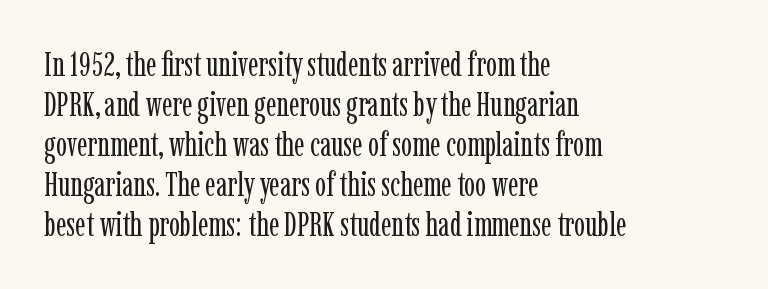
The passage shown is not underscored anywhere. Observe the ordinary spacing: letters are neighbours, not strangers. Italic: no, the glyphs are upright roman. Weight class: somewhere from thin through regular. Is this a fixed-width face? No — the glyphs have proportional, varying widths. The rag falls on the right side of this text block.
